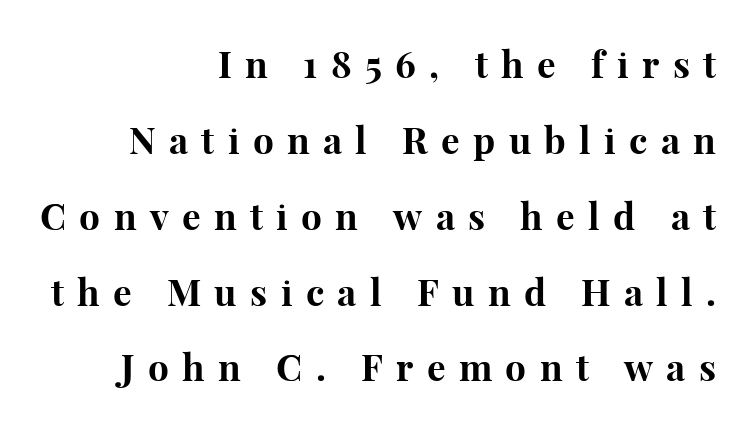
Q: Is the text bold? A: Yes.
Q: Is the text italic (slanted)? A: No, it is upright.
Q: Is the typeface a serif or a sans-serif typeface? A: Serif.
Q: Is the text underlined? A: No.
Q: How is the paragraph aligned? A: Right-aligned.
Q: Is the spacing between letters normal or unusually wide? A: Unusually wide.
Q: Is the spacing between lines tight, normal or loose? A: Loose.
Q: Width (condensed, normal, or wide)? A: Normal.
Q: Stroke contrast? A: High.
Q: x-height? A: Medium.
Q: Monospaced? A: No.
